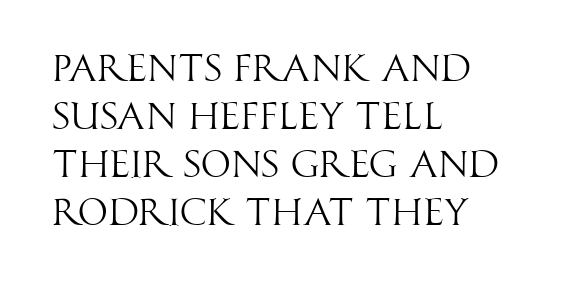
This is not heavy type; no bold has been used. Check the space under the baseline: it is left empty. Each letter keeps its own natural width here, so spacing adapts to shape. Leading matches the norm, producing a regular column.
